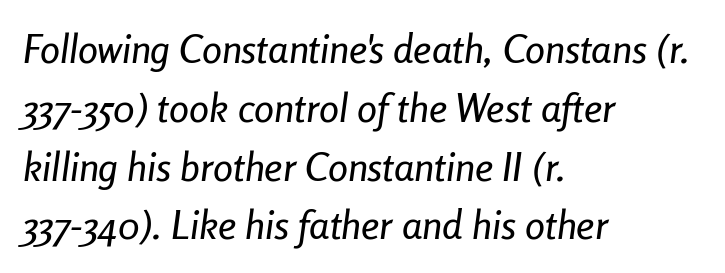
{"italic": "yes", "lean": "right", "slant_degrees": 8, "width": "condensed", "stroke_contrast": "low", "x_height": "medium", "monospaced": "no", "underline": "no", "align": "left", "line_spacing": "normal", "line_spacing_ratio": 1.47, "letter_spacing": "normal", "letter_spacing_em": 0.0, "glyph_px": 40}
